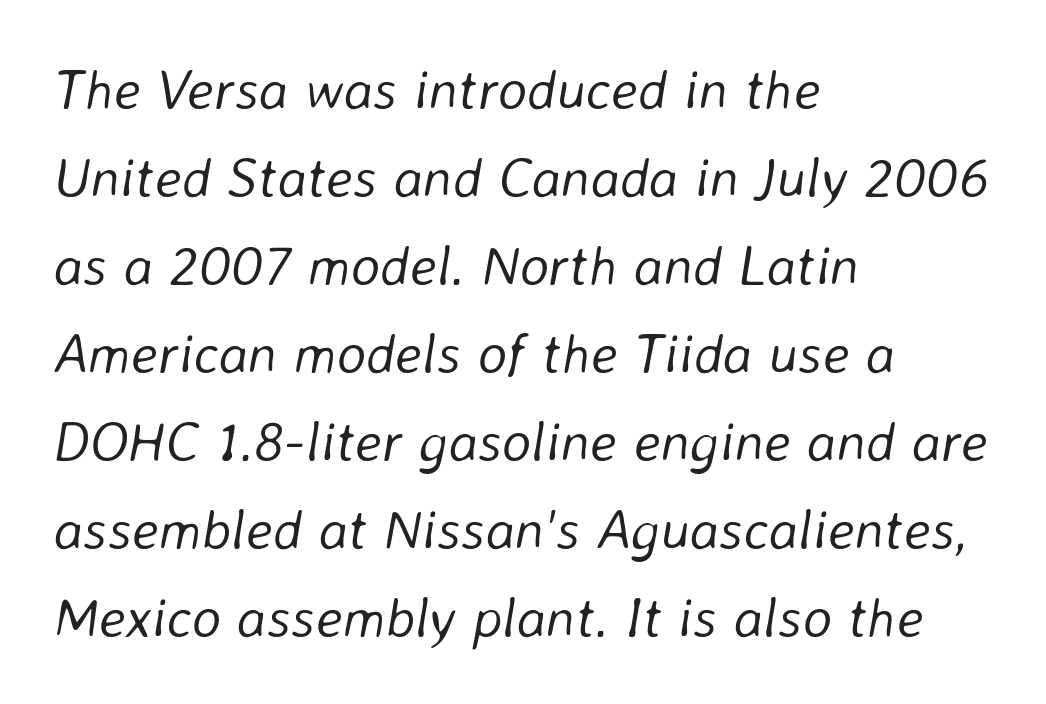
Characters are canted at an angle relative to the baseline's perpendicular. If you measured baseline to baseline, you'd find a middling distance. Tracking here is standard; glyphs follow each other at the usual distance. Plain, unruled lines of type. Note the varied advance widths — an 'i' is clearly narrower than an 'm'. Counters stay open thanks to moderate or lighter strokes.
